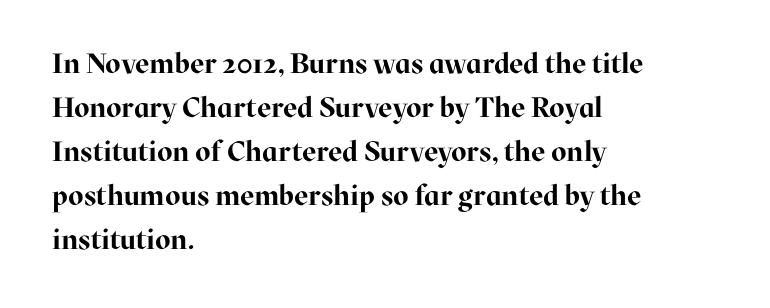
{"serif": "yes", "italic": "no", "bold": "yes", "weight": "bold", "width": "normal", "stroke_contrast": "high", "x_height": "medium", "monospaced": "no", "underline": "no", "align": "left", "line_spacing": "normal", "line_spacing_ratio": 1.57, "letter_spacing": "normal", "letter_spacing_em": 0.0, "glyph_px": 28}
